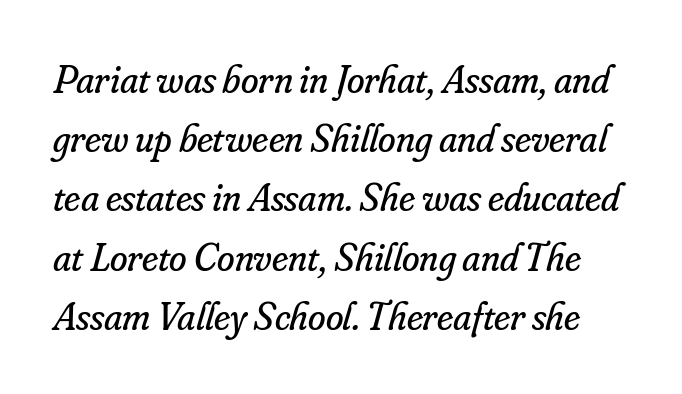
{"serif": "yes", "italic": "yes", "lean": "right", "slant_degrees": 16, "bold": "no", "weight": "regular", "width": "normal", "stroke_contrast": "low", "x_height": "small", "monospaced": "no", "underline": "no", "line_spacing": "normal", "line_spacing_ratio": 1.48, "letter_spacing": "normal", "letter_spacing_em": 0.0, "glyph_px": 40}
